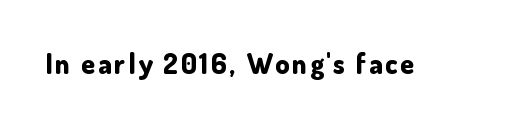
The image shows 28 px bold sans-serif type, upright; set not underlined; low stroke contrast and a small x-height.
